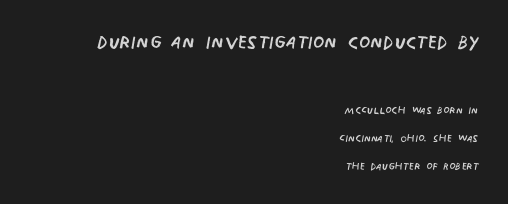
Q: Is the text bold? A: No.
Q: Is the text underlined? A: No.
Q: How is the paragraph aligned? A: Right-aligned.
Q: Is the spacing between letters normal or unusually wide? A: Normal.
Q: Is the spacing between lines tight, normal or loose? A: Loose.
Q: Which block of text is set in a larger size, the first (top) or the second (bottom)? A: The first (top) one.
